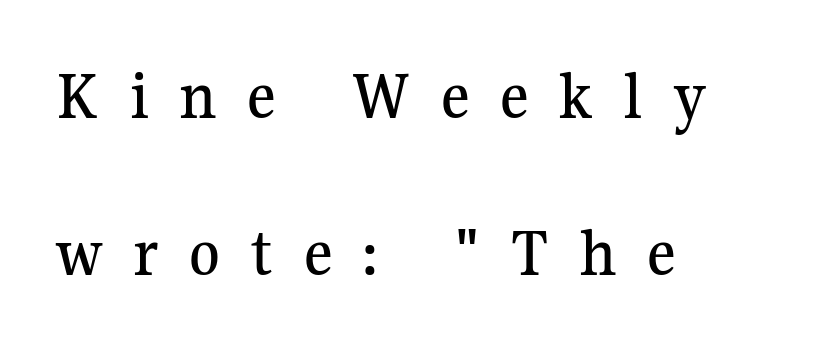
The glyphs are unaccompanied by any horizontal stroke below them. The letters advance in unequal steps, a hallmark of proportional type. Leftover space on each line is placed entirely after the last word. The letters are spread apart with noticeably loose tracking. A roman cut, with each character standing at attention.
